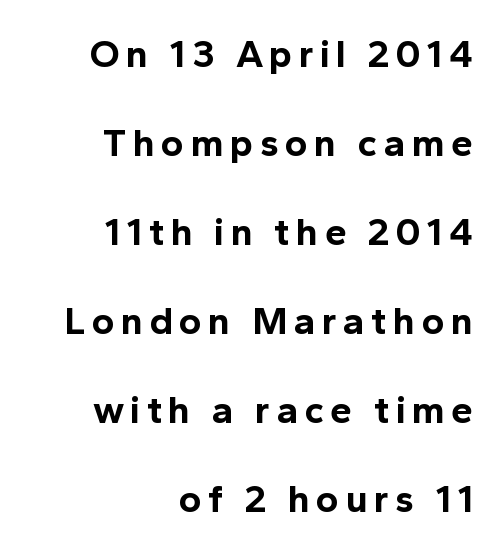
{"serif": "no", "italic": "no", "bold": "yes", "weight": "bold", "width": "normal", "x_height": "medium", "monospaced": "no", "underline": "no", "align": "right", "line_spacing": "loose", "line_spacing_ratio": 2.28, "glyph_px": 39}
